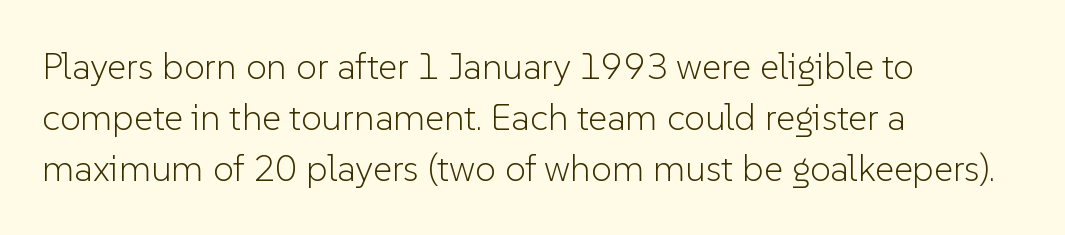
Posture: straight, roman, zero tilt. The face looks like a standard text weight, possibly lighter. Do the characters align in a grid? No, the font is proportional. Just letters on the line, the space beneath them empty. This sample keeps an unexceptional amount of space between lines.
